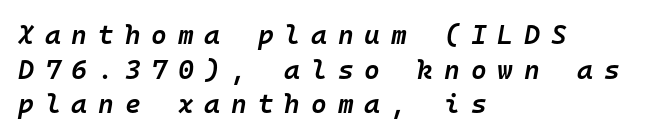
Characters follow at a spacing far wider than the type designer built in. Leading matches the norm, producing a regular column. Designer's note — italics engaged. Semibold letterforms, between regular and bold. Reading down the block, your eye returns to a fixed left position each line.
